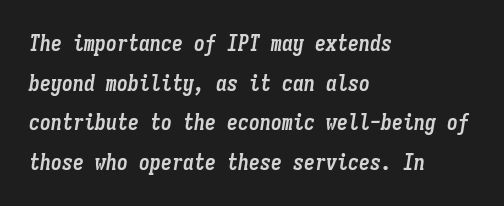
The image shows 22 px bold type, italic (leaning right); set left-aligned, line spacing 1.8x, normal letter spacing, not underlined.
